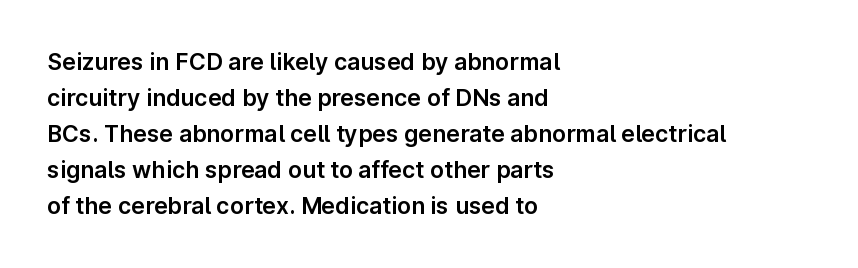
{"italic": "no", "underline": "no", "align": "left", "line_spacing": "normal", "line_spacing_ratio": 1.57, "letter_spacing": "normal", "letter_spacing_em": 0.0, "glyph_px": 23}
